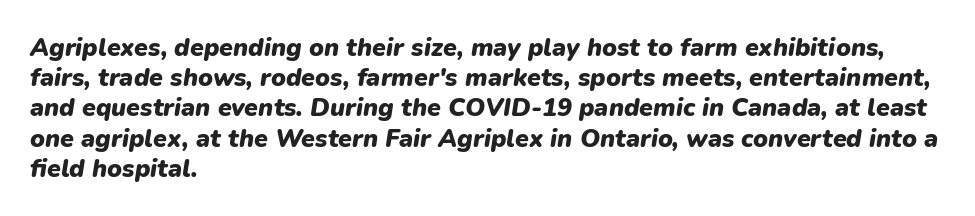
The image shows 25 px bold type, italic (leaning right); set left-aligned, line spacing 1.21x, normal letter spacing, not underlined.
